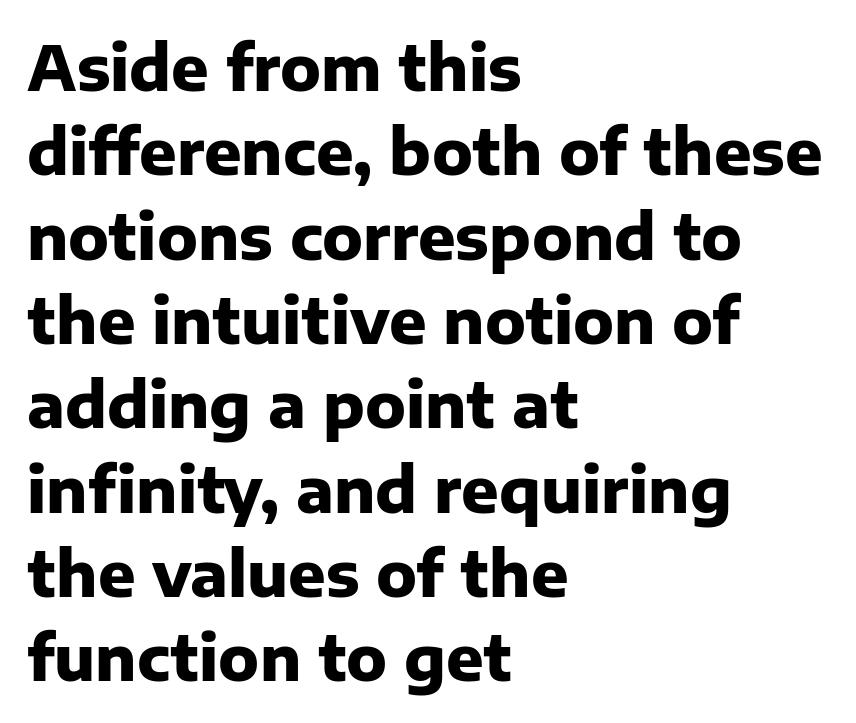
Q: Is the text bold? A: Yes.
Q: Is the text italic (slanted)? A: No, it is upright.
Q: Is the typeface a serif or a sans-serif typeface? A: Sans-serif.
Q: Is the text underlined? A: No.
Q: How is the paragraph aligned? A: Left-aligned.
Q: Is the spacing between letters normal or unusually wide? A: Normal.
Q: Is the spacing between lines tight, normal or loose? A: Normal.
Q: Width (condensed, normal, or wide)? A: Normal.
Q: Stroke contrast? A: Low.
Q: x-height? A: Medium.
Q: Monospaced? A: No.
